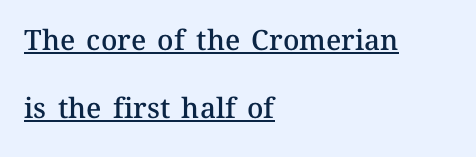
The image shows 28 px semibold type, upright; set left-aligned, loose line spacing (2.43x), normal letter spacing, underlined; medium stroke contrast and a medium x-height.
